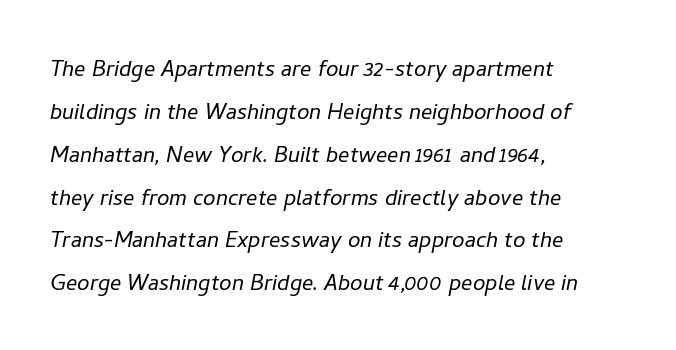
The image shows 28 px light type, italic (leaning right); set left-aligned, normal line spacing (1.53x), normal letter spacing, not underlined; low stroke contrast and a medium x-height.
